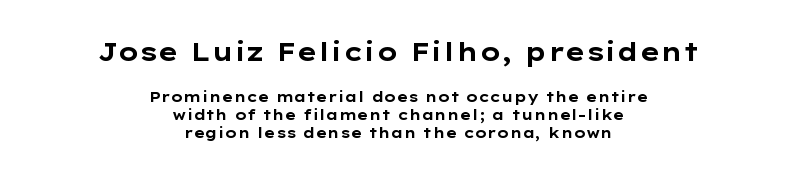
The letters sit at their default tracking, neither squeezed nor spread. Does the copy run flush right? No — it is centered line by line. Is there much room between lines? A standard amount, neither cramped nor airy. Descenders hang freely into open space. The rendering shrinks the type as you move from the upper chunk to the lower.
